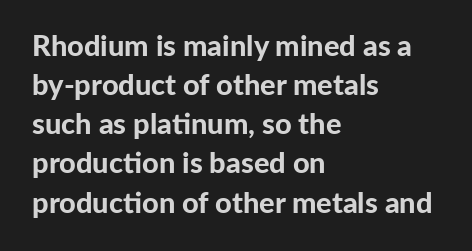
Q: Is the text bold? A: Yes.
Q: Is the text italic (slanted)? A: No, it is upright.
Q: Is the typeface a serif or a sans-serif typeface? A: Sans-serif.
Q: Is the text underlined? A: No.
Q: How is the paragraph aligned? A: Left-aligned.
Q: Is the spacing between letters normal or unusually wide? A: Normal.
Q: Is the spacing between lines tight, normal or loose? A: Normal.
Q: Width (condensed, normal, or wide)? A: Normal.
Q: Stroke contrast? A: Low.
Q: x-height? A: Medium.
Q: Monospaced? A: No.
